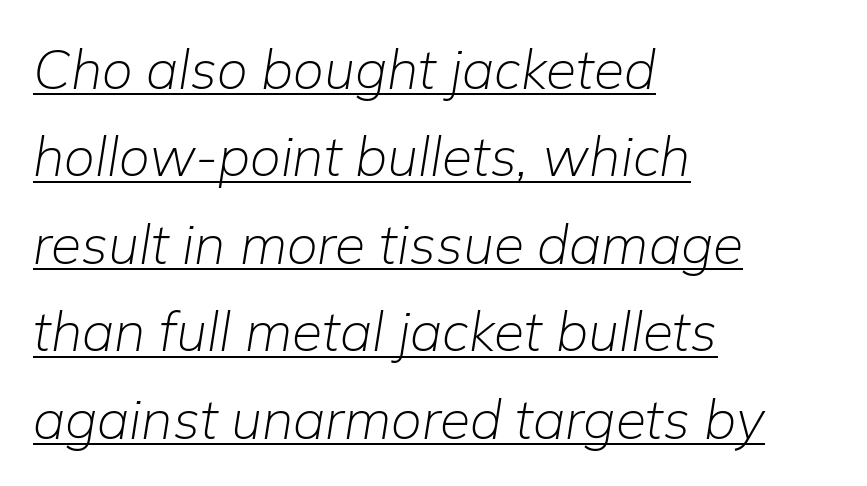
It's the slanting kind of type. Counters stay open thanks to moderate or lighter strokes. Visually the block forms a straight wall on the left and a jagged coastline on the right. Honestly, the row spacing looks completely unremarkable. The letters sit at their default tracking, neither squeezed nor spread.
